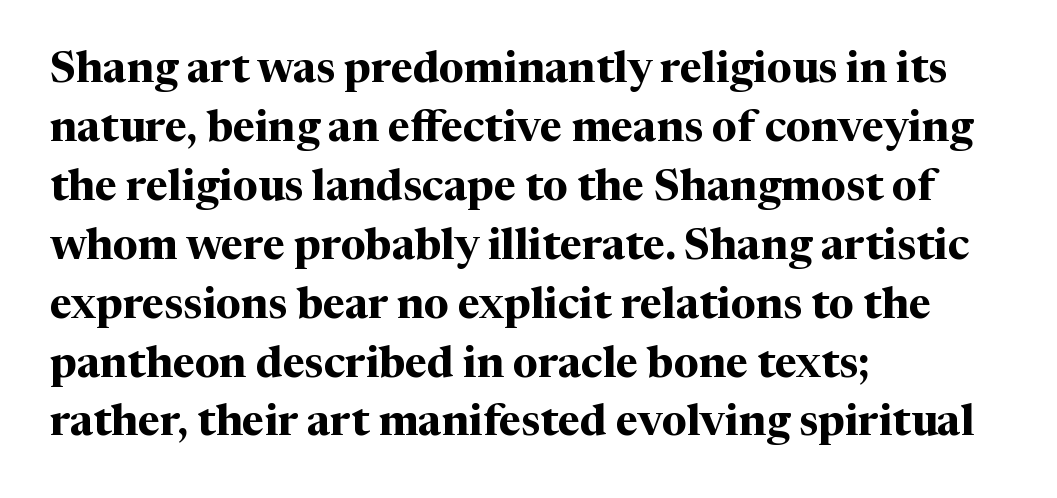
Leading: standard. Examine the stroke ends and you'll spot serifs. The letters advance in unequal steps, a hallmark of proportional type. Unlike italic type, these characters show no tilt at all. This rendering features lettering with no underline. Caption: multi-line text, flush left, ragged right.
